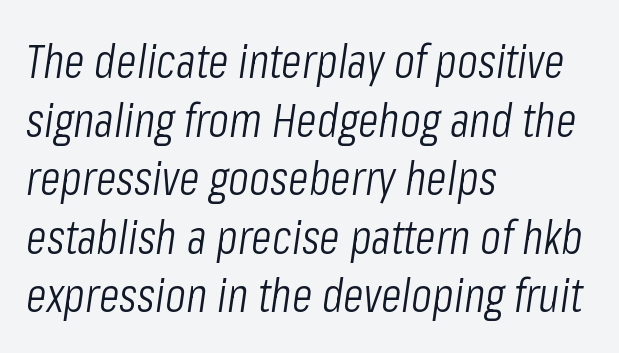
Q: Is the text bold? A: No.
Q: Is the text italic (slanted)? A: Yes, it leans right by about 8 degrees.
Q: Is the text underlined? A: No.
Q: How is the paragraph aligned? A: Left-aligned.
Q: Is the spacing between letters normal or unusually wide? A: Normal.
Q: Width (condensed, normal, or wide)? A: Condensed.
Q: Stroke contrast? A: Low.
Q: x-height? A: Medium.
Q: Monospaced? A: No.
